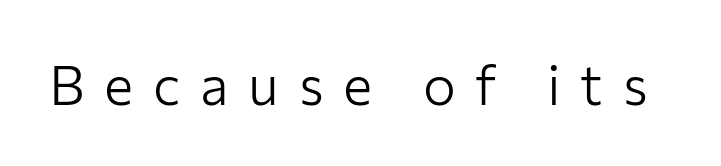
The letters advance in unequal steps, a hallmark of proportional type. The foot of each line stays bare and open. The letters carry no serifs — their stems end cleanly without finishing strokes. The axis of the letterforms is exactly vertical. The letterforms sit at book weight or below. Inter-character spacing is expanded well beyond the font's built-in metrics.
